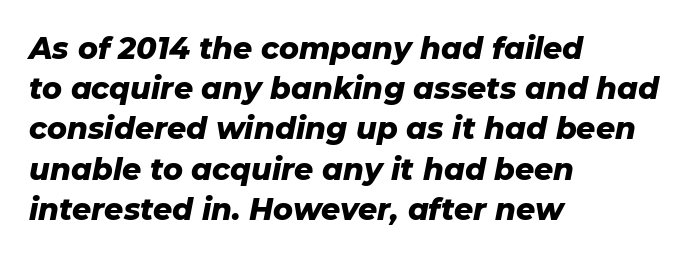
Typesetter's note: full bold, strokes at maximum text heaviness. Note the varied advance widths — an 'i' is clearly narrower than an 'm'. Evenly set lines give the paragraph a standard silhouette. Where is the straight margin? On the left. The strip under each line holds only bare page. The line texture is even and compact thanks to regular tracking.
